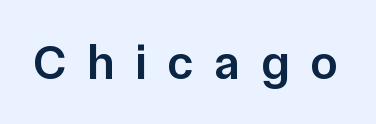
The image shows 49 px semibold sans-serif type, upright; set unusually wide letter spacing (+0.43 em), not underlined; low stroke contrast and a medium x-height.
